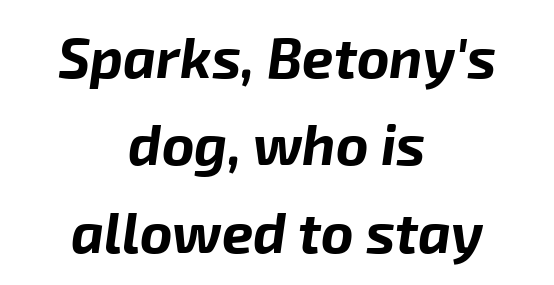
Q: Is the text bold? A: Yes.
Q: Is the text italic (slanted)? A: Yes, it leans right by about 8 degrees.
Q: Is the text underlined? A: No.
Q: How is the paragraph aligned? A: Centered.
Q: Is the spacing between letters normal or unusually wide? A: Normal.
Q: Is the spacing between lines tight, normal or loose? A: Normal.
Q: Width (condensed, normal, or wide)? A: Normal.
Q: Stroke contrast? A: Low.
Q: x-height? A: Medium.
Q: Monospaced? A: No.
